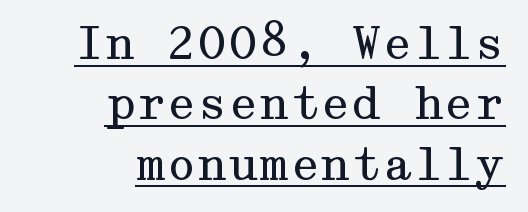
Q: Is the text bold? A: No.
Q: Is the text italic (slanted)? A: No, it is upright.
Q: Is the typeface a serif or a sans-serif typeface? A: Serif.
Q: Is the text underlined? A: Yes.
Q: How is the paragraph aligned? A: Right-aligned.
Q: Is the spacing between letters normal or unusually wide? A: Normal.
Q: Is the spacing between lines tight, normal or loose? A: Normal.
Q: Width (condensed, normal, or wide)? A: Wide.
Q: Stroke contrast? A: Medium.
Q: x-height? A: Medium.
